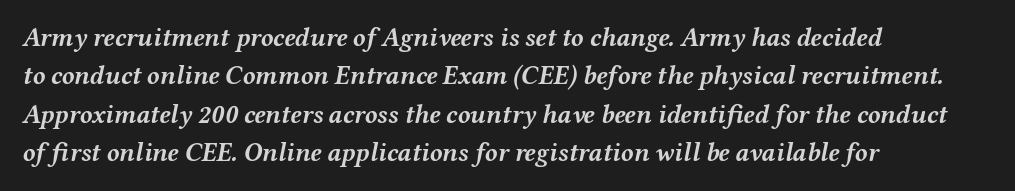
{"italic": "yes", "lean": "right", "slant_degrees": 12, "bold": "yes", "underline": "no", "align": "left", "line_spacing": "normal", "line_spacing_ratio": 1.48, "letter_spacing": "normal", "letter_spacing_em": 0.0, "glyph_px": 26}
